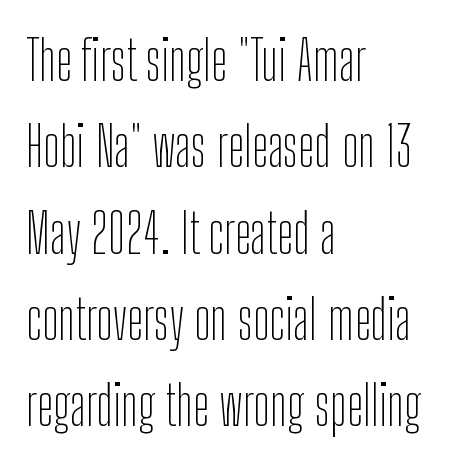
Typeset ragged right — the left edge is the straight one. Vertically, the passage feels balanced, rows spaced as you'd expect. Nothing unusual about the tracking: characters are spaced as the font intends. The glyphs in this specimen are sans serif. Upright lettering throughout. The cut favours lightness, reaching ordinary text weight at its darkest.
